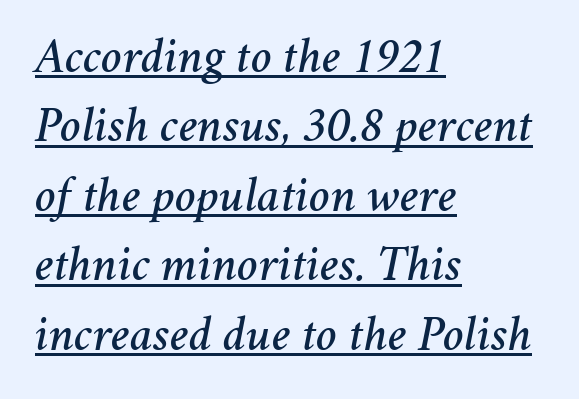
{"italic": "yes", "lean": "right", "slant_degrees": 11, "width": "normal", "stroke_contrast": "medium", "x_height": "medium", "monospaced": "no", "underline": "yes", "align": "left", "line_spacing": "normal", "line_spacing_ratio": 1.39, "letter_spacing": "normal", "letter_spacing_em": 0.0, "glyph_px": 50}
